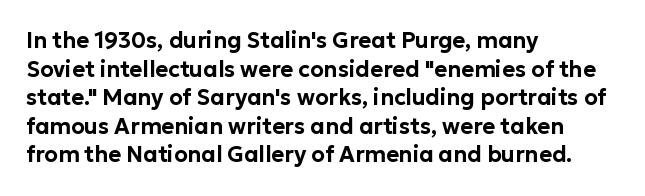
A normal amount of white space separates one row of letters from the next. Unmarked baselines from the first word to the last. These lines were composed using upright roman letters. Compared with typical body copy, the letter spacing here is the same. Line beginnings align vertically; line endings do not.
